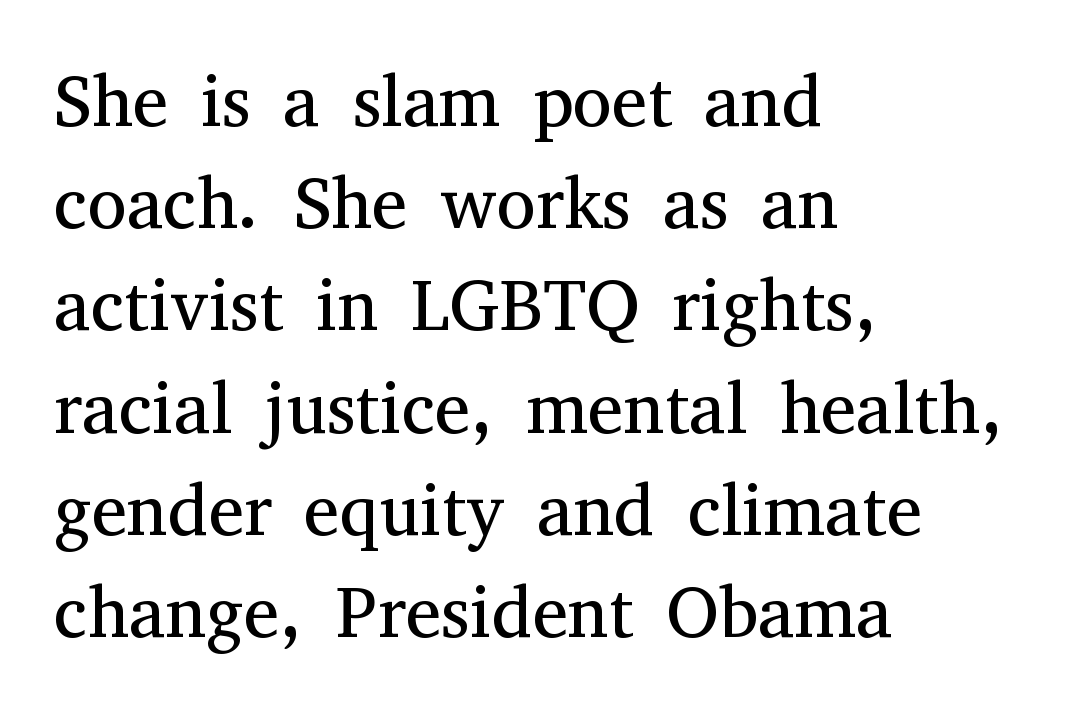
Q: Is the text bold? A: No.
Q: Is the text italic (slanted)? A: No, it is upright.
Q: Is the typeface a serif or a sans-serif typeface? A: Serif.
Q: Is the text underlined? A: No.
Q: How is the paragraph aligned? A: Left-aligned.
Q: Is the spacing between letters normal or unusually wide? A: Normal.
Q: Is the spacing between lines tight, normal or loose? A: Normal.
Q: Width (condensed, normal, or wide)? A: Normal.
Q: Stroke contrast? A: Medium.
Q: x-height? A: Medium.
Q: Monospaced? A: No.
